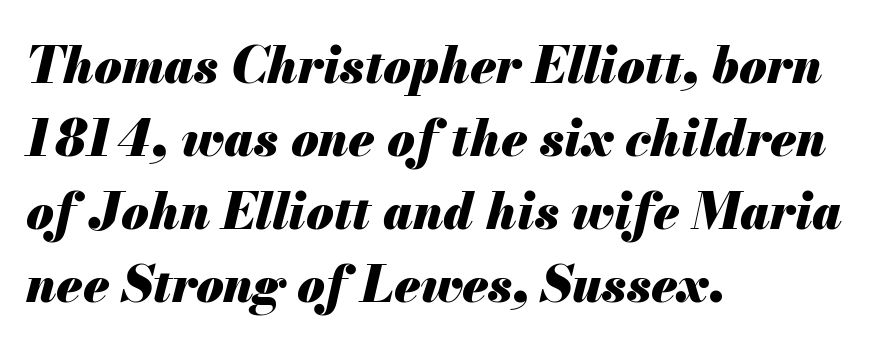
You can tell it's italic because the verticals aren't actually vertical. A clean baseline with only descenders dipping below it. Pretty heavy lettering here — definitely bold. Compared with a centered layout, this one pins lines to the left instead.
